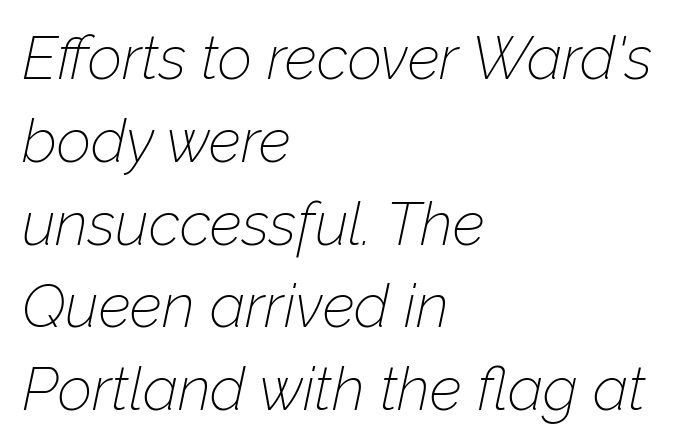
Q: Is the text bold? A: No.
Q: Is the text italic (slanted)? A: Yes, it leans right by about 12 degrees.
Q: Is the text underlined? A: No.
Q: How is the paragraph aligned? A: Left-aligned.
Q: Is the spacing between letters normal or unusually wide? A: Normal.
Q: Is the spacing between lines tight, normal or loose? A: Normal.
Q: Width (condensed, normal, or wide)? A: Normal.
Q: Stroke contrast? A: Low.
Q: x-height? A: Medium.
Q: Monospaced? A: No.
